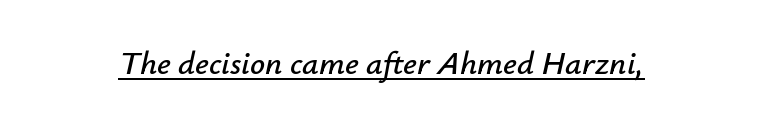
Here the designer chose a conventional face with non-uniform glyph widths. There's an unmistakable incline to the writing here. Descenders here cross a horizontal rule under the line. Characters follow at the spacing the type designer built in.
